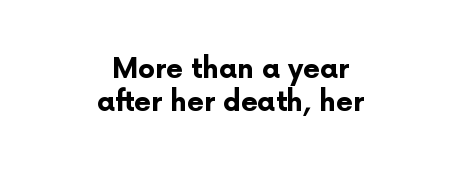
The image shows 27 px bold type, upright; set centered, line spacing 1.21x, normal letter spacing, not underlined.
